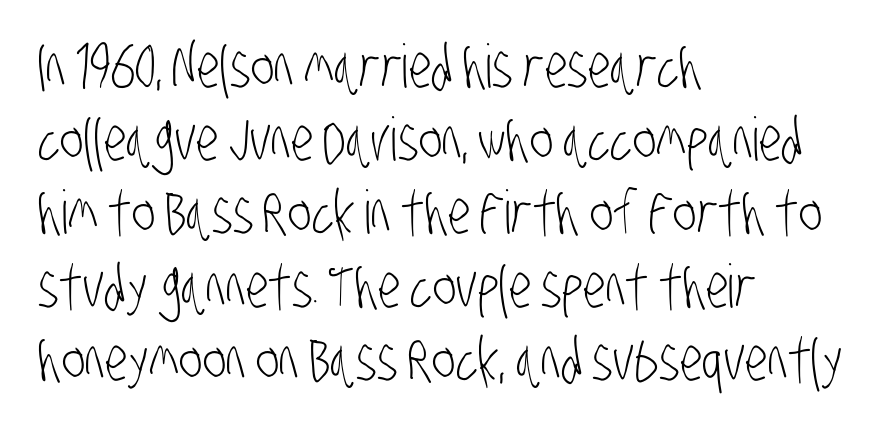
Q: Is the text bold? A: No.
Q: Is the typeface a serif or a sans-serif typeface? A: Sans-serif.
Q: Is the text underlined? A: No.
Q: How is the paragraph aligned? A: Left-aligned.
Q: Is the spacing between letters normal or unusually wide? A: Normal.
Q: Width (condensed, normal, or wide)? A: Condensed.
Q: Stroke contrast? A: Low.
Q: x-height? A: Large.
Q: Monospaced? A: No.
